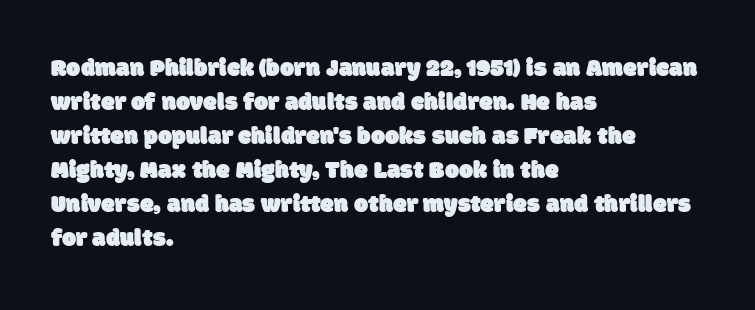
Q: Is the text underlined? A: No.
Q: How is the paragraph aligned? A: Left-aligned.
Q: Is the spacing between letters normal or unusually wide? A: Normal.
Q: Is the spacing between lines tight, normal or loose? A: Normal.
